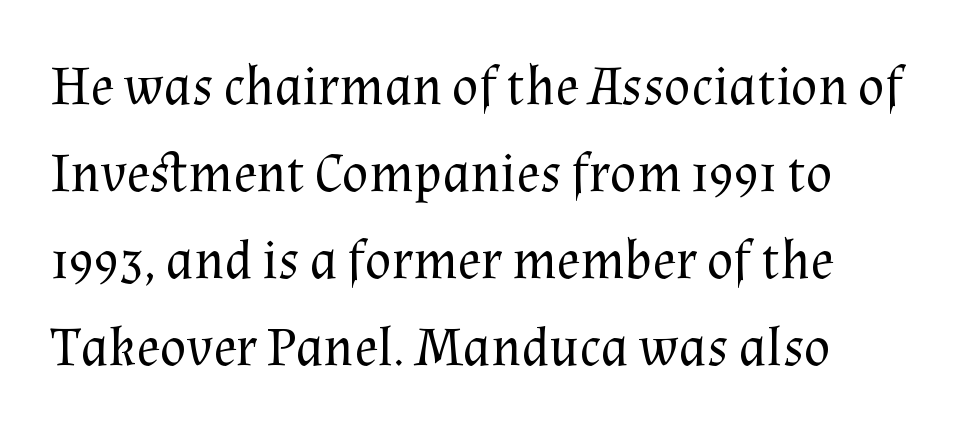
Bold? No — there's no thickening of the strokes. The line texture is even and compact thanks to regular tracking. The space beneath each line is pristine and unruled. Tall strokes in this sample are plumb rather than angled. One glance says typical: line gaps are just what's usual.
